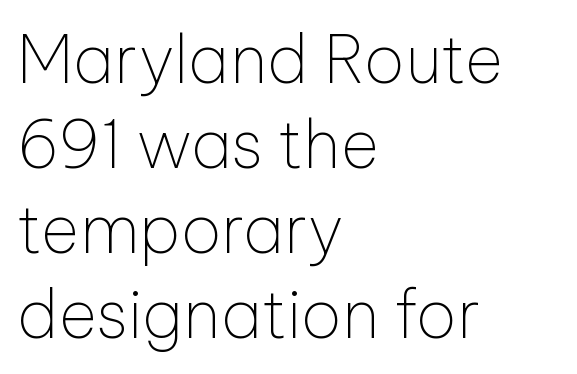
Q: Is the text bold? A: No.
Q: Is the text italic (slanted)? A: No, it is upright.
Q: Is the typeface a serif or a sans-serif typeface? A: Sans-serif.
Q: Is the text underlined? A: No.
Q: How is the paragraph aligned? A: Left-aligned.
Q: Is the spacing between letters normal or unusually wide? A: Normal.
Q: Is the spacing between lines tight, normal or loose? A: Normal.
Q: Width (condensed, normal, or wide)? A: Normal.
Q: Stroke contrast? A: Low.
Q: x-height? A: Medium.
Q: Monospaced? A: No.
